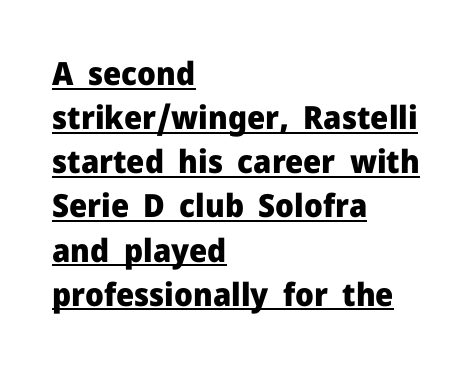
The image shows 32 px heavy sans-serif type, upright; set left-aligned, normal line spacing (1.38x), normal letter spacing, underlined; low stroke contrast and a medium x-height.
